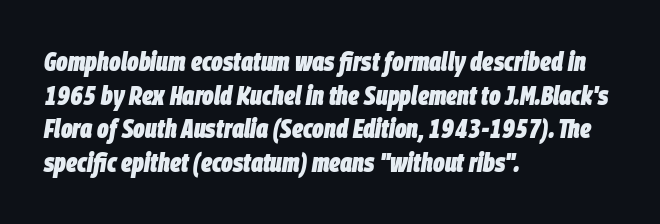
The image shows 27 px bold type, italic (leaning right); set left-aligned, normal line spacing (1.25x), normal letter spacing, not underlined.
